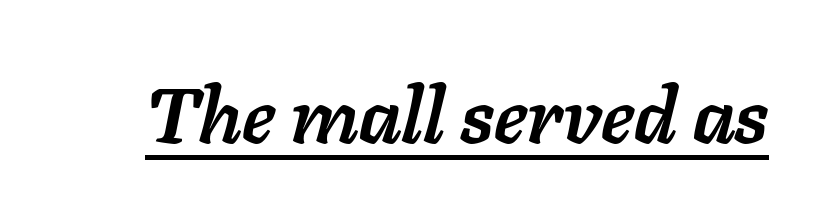
Q: Is the text bold? A: Yes.
Q: Is the text italic (slanted)? A: Yes, it leans right by about 11 degrees.
Q: Is the text underlined? A: Yes.
Q: Is the spacing between letters normal or unusually wide? A: Normal.
Q: Width (condensed, normal, or wide)? A: Normal.
Q: Stroke contrast? A: Low.
Q: x-height? A: Medium.
Q: Monospaced? A: No.
